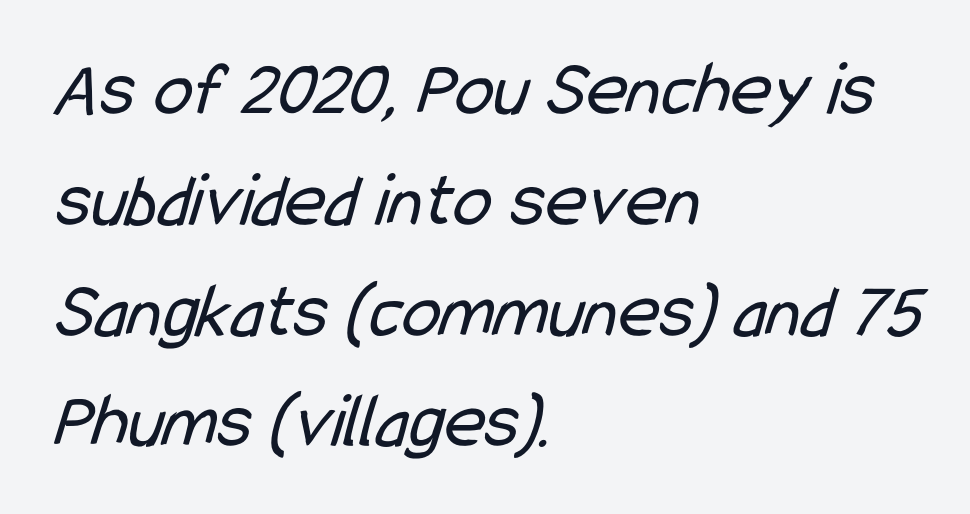
The passage shown is not underscored anywhere. Serifs: no, the terminals of the letterforms are clean. Each letter keeps its own natural width here, so spacing adapts to shape. Stem width sits at or under what a default text font uses. Spacing between characters is what you'd get straight out of the box.
